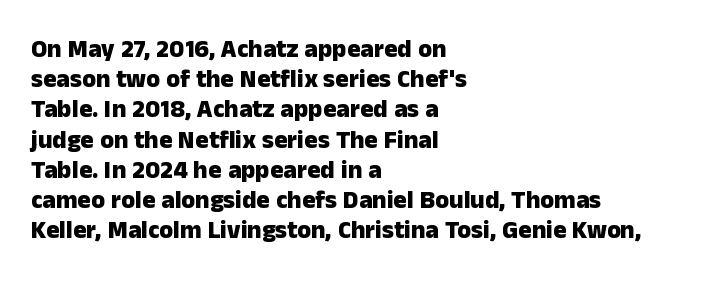
The passage shown is emphatically bold. The space directly below the letters is spotless. Tracking here is standard; glyphs follow each other at the usual distance. Where is the straight margin? On the left.
